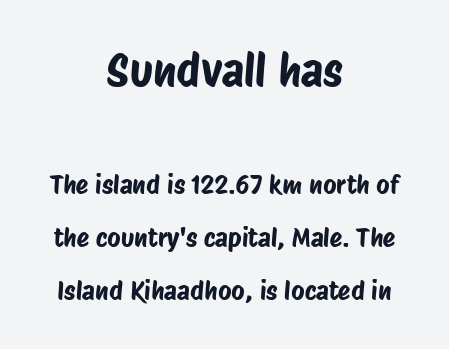
The image shows 45 px condensed sans-serif type; set centered, loose line spacing (2.03x), normal letter spacing, not underlined; the first (top) block is 1.73x larger; low stroke contrast and a large x-height.
